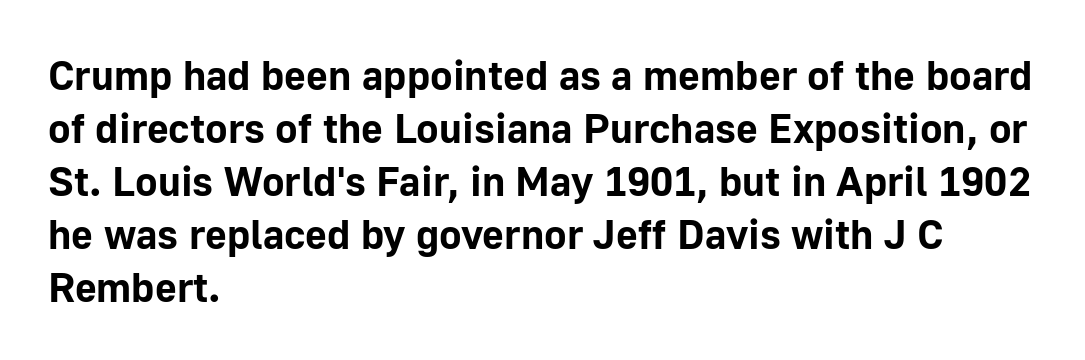
Q: Is the text bold? A: Yes.
Q: Is the text italic (slanted)? A: No, it is upright.
Q: Is the typeface a serif or a sans-serif typeface? A: Sans-serif.
Q: Is the text underlined? A: No.
Q: How is the paragraph aligned? A: Left-aligned.
Q: Is the spacing between letters normal or unusually wide? A: Normal.
Q: Is the spacing between lines tight, normal or loose? A: Normal.
Q: Width (condensed, normal, or wide)? A: Normal.
Q: Stroke contrast? A: Low.
Q: x-height? A: Medium.
Q: Monospaced? A: No.
